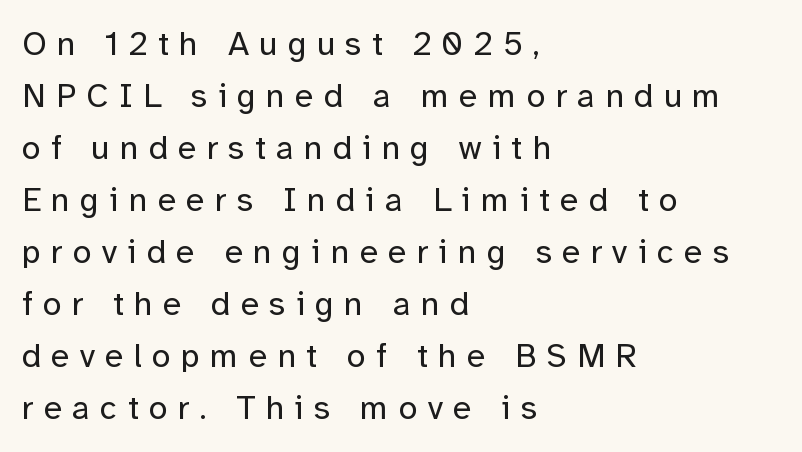
Q: Is the text bold? A: No.
Q: Is the text italic (slanted)? A: No, it is upright.
Q: Is the typeface a serif or a sans-serif typeface? A: Sans-serif.
Q: Is the text underlined? A: No.
Q: How is the paragraph aligned? A: Left-aligned.
Q: Is the spacing between letters normal or unusually wide? A: Unusually wide.
Q: Is the spacing between lines tight, normal or loose? A: Normal.
Q: Width (condensed, normal, or wide)? A: Normal.
Q: Stroke contrast? A: Low.
Q: x-height? A: Medium.
Q: Monospaced? A: No.
